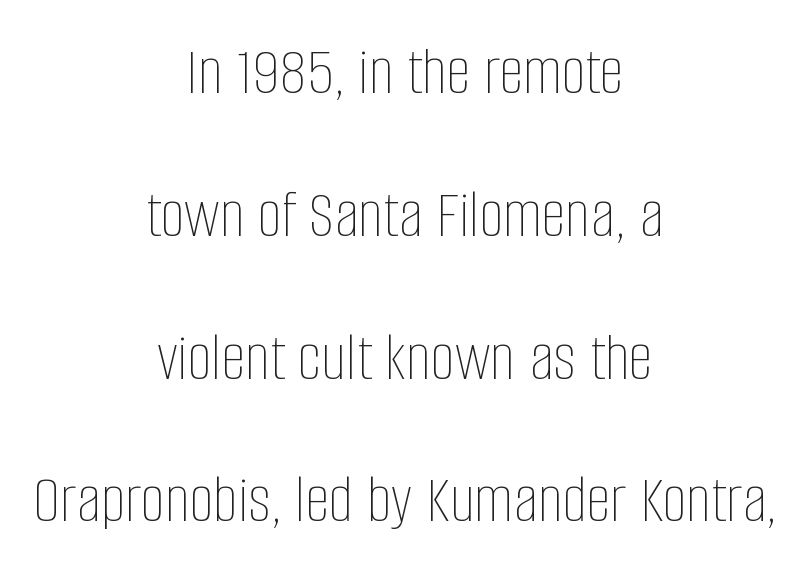
Characters follow at the spacing the type designer built in. Visually the block forms a symmetrical silhouette, jagged on both flanks. A typesetter would call this leading open, well beyond the default. The face used here is proportionally spaced, like ordinary book or web type. These glyphs show unthickened strokes, regular width or finer.
